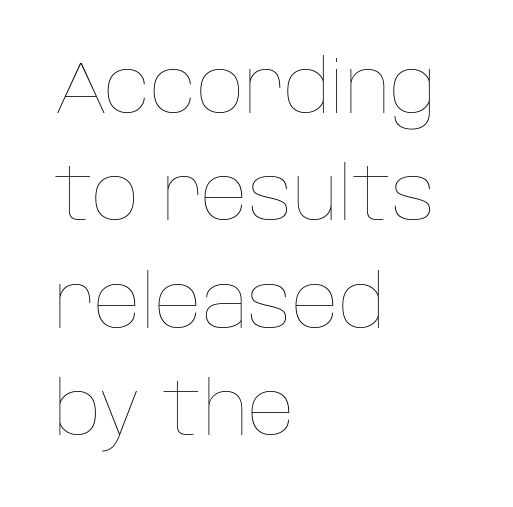
Q: Is the text bold? A: No.
Q: Is the text italic (slanted)? A: No, it is upright.
Q: Is the text underlined? A: No.
Q: How is the paragraph aligned? A: Left-aligned.
Q: Is the spacing between letters normal or unusually wide? A: Normal.
Q: Is the spacing between lines tight, normal or loose? A: Normal.
Q: Width (condensed, normal, or wide)? A: Normal.
Q: Stroke contrast? A: Low.
Q: x-height? A: Large.
Q: Monospaced? A: No.
